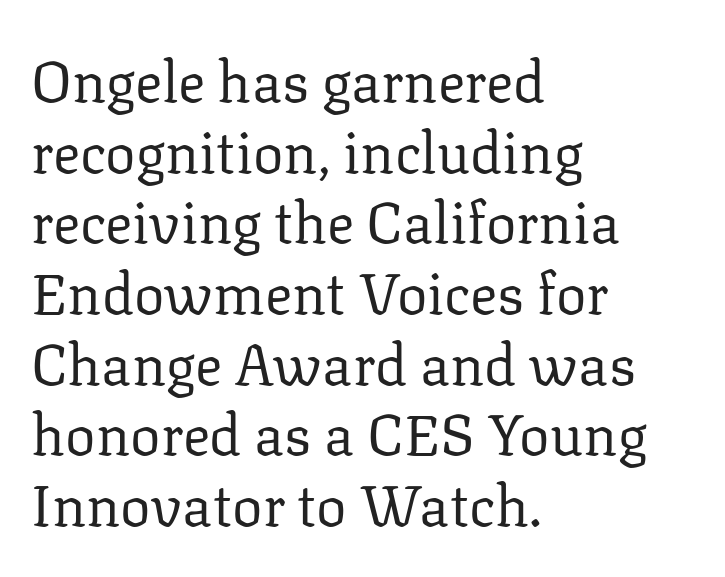
Q: Is the text bold? A: No.
Q: Is the text italic (slanted)? A: No, it is upright.
Q: Is the typeface a serif or a sans-serif typeface? A: Serif.
Q: Is the text underlined? A: No.
Q: How is the paragraph aligned? A: Left-aligned.
Q: Is the spacing between letters normal or unusually wide? A: Normal.
Q: Width (condensed, normal, or wide)? A: Normal.
Q: Stroke contrast? A: Low.
Q: x-height? A: Medium.
Q: Monospaced? A: No.
